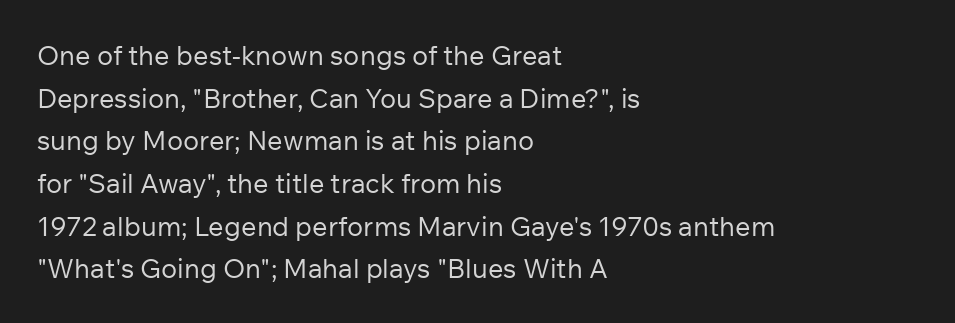
Q: Is the text bold? A: No.
Q: Is the text italic (slanted)? A: No, it is upright.
Q: Is the text underlined? A: No.
Q: How is the paragraph aligned? A: Left-aligned.
Q: Is the spacing between letters normal or unusually wide? A: Normal.
Q: Is the spacing between lines tight, normal or loose? A: Normal.
